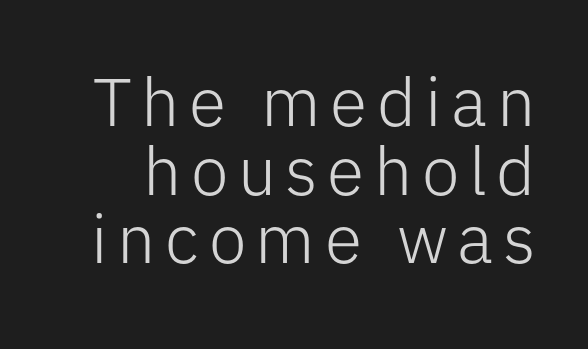
The face used here is proportionally spaced, like ordinary book or web type. Descender tails drop into unmarked territory. This is not heavy type; no bold has been used. Italic: no, the glyphs are upright roman.
